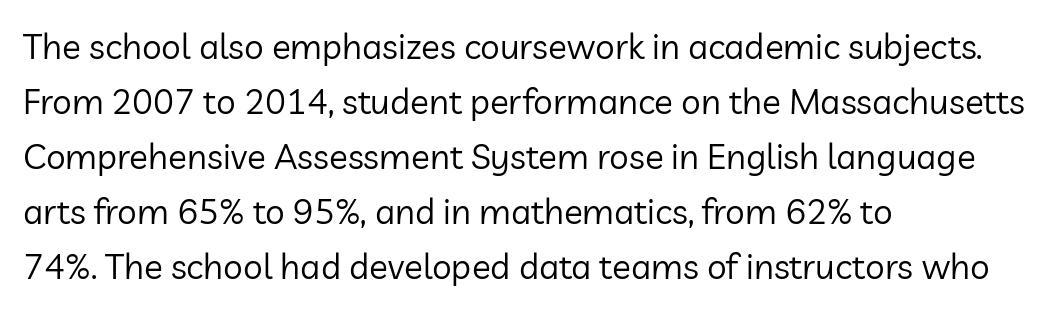
The image shows 35 px regular-weight sans-serif type, upright; set left-aligned, normal line spacing (1.57x), normal letter spacing, not underlined; low stroke contrast and a medium x-height.
